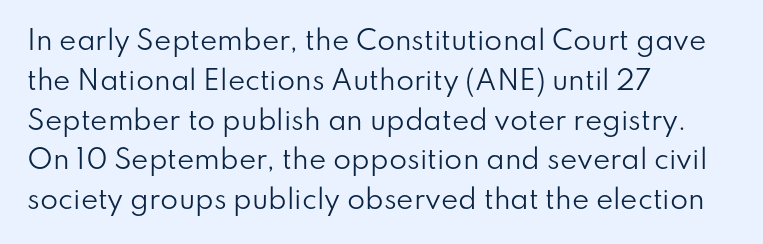
{"italic": "no", "bold": "no", "underline": "no", "align": "left", "line_spacing": "normal", "line_spacing_ratio": 1.53, "letter_spacing": "normal", "letter_spacing_em": 0.0, "glyph_px": 26}
